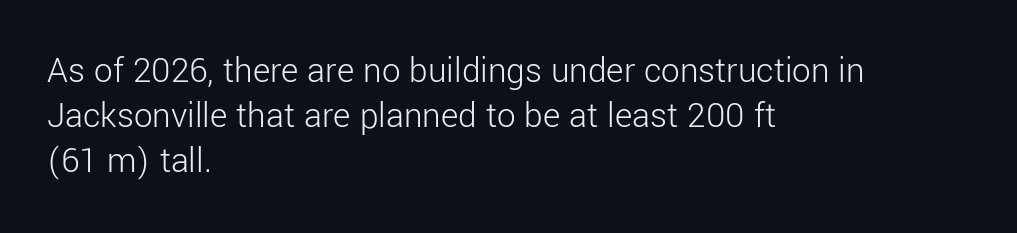
Q: Is the text bold? A: No.
Q: Is the text italic (slanted)? A: No, it is upright.
Q: Is the typeface a serif or a sans-serif typeface? A: Sans-serif.
Q: Is the text underlined? A: No.
Q: How is the paragraph aligned? A: Left-aligned.
Q: Is the spacing between letters normal or unusually wide? A: Normal.
Q: Width (condensed, normal, or wide)? A: Normal.
Q: Stroke contrast? A: Low.
Q: x-height? A: Medium.
Q: Monospaced? A: No.
